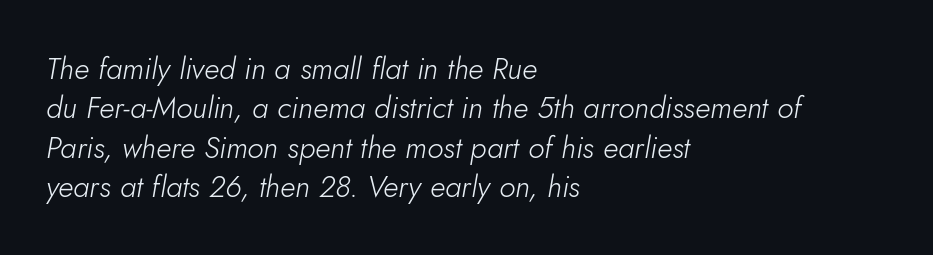
The image shows 30 px light type, italic (leaning right); set left-aligned, normal line spacing (1.31x), normal letter spacing, not underlined; low stroke contrast and a small x-height.
